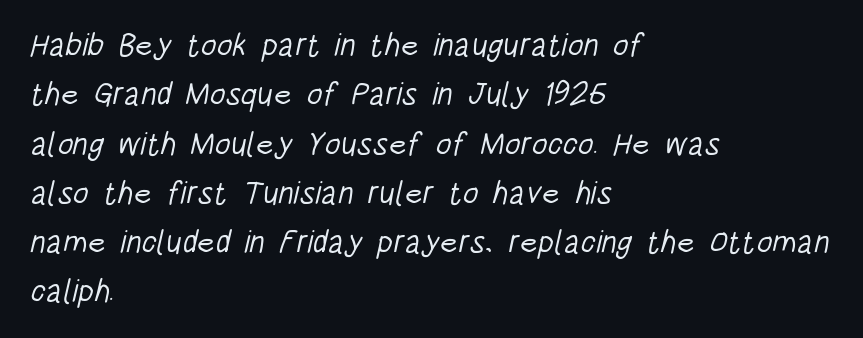
The image shows 32 px light, condensed sans-serif type; set left-aligned, normal line spacing (1.54x), normal letter spacing, not underlined; low stroke contrast and a large x-height.
